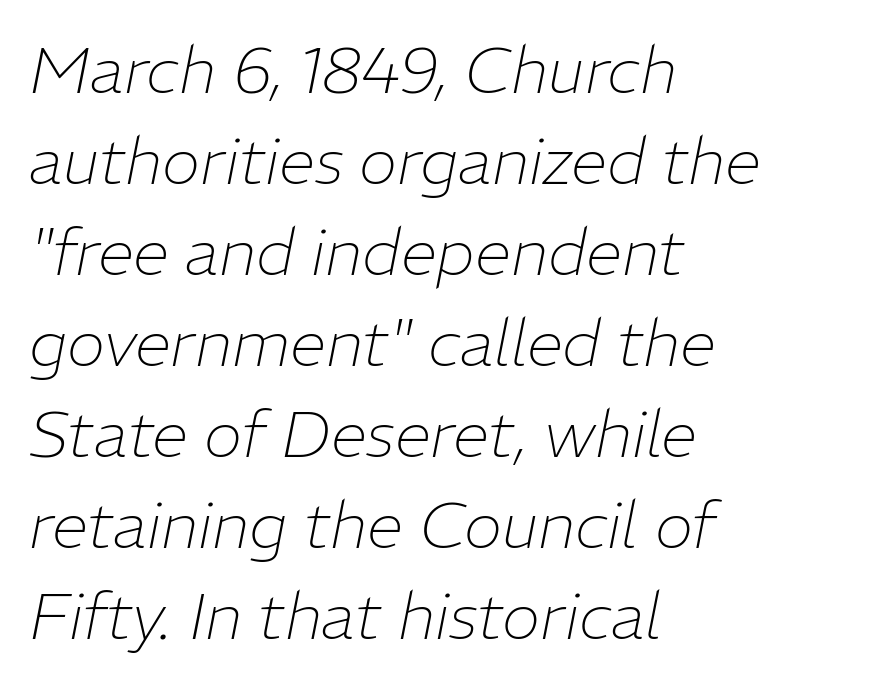
The image shows 65 px thin type, italic (leaning right); set left-aligned, normal line spacing (1.4x), normal letter spacing, not underlined; low stroke contrast and a medium x-height.
